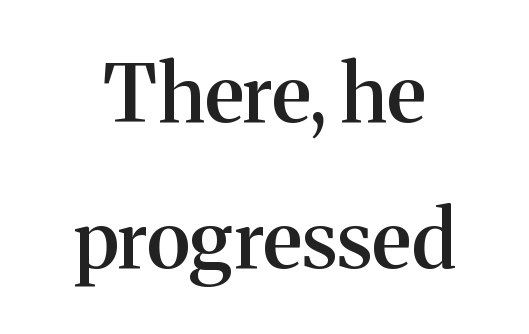
{"serif": "yes", "italic": "no", "bold": "semi", "weight": "semibold", "width": "normal", "stroke_contrast": "medium", "x_height": "medium", "monospaced": "no", "underline": "no", "line_spacing_ratio": 1.83, "letter_spacing": "normal", "letter_spacing_em": 0.0, "glyph_px": 80}
